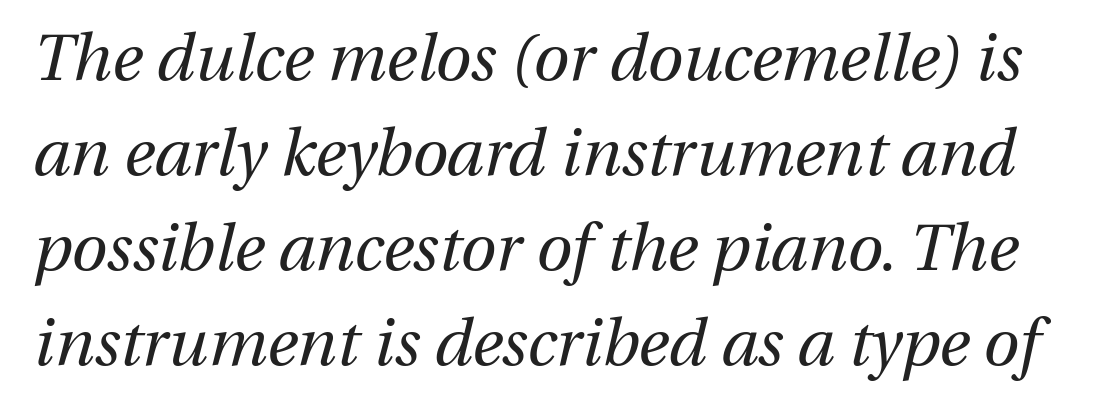
The horizontal fit of the characters is conventional and even. This rendering features lettering with no underline. Note the varied advance widths — an 'i' is clearly narrower than an 'm'. Is there much room between lines? A standard amount, neither cramped nor airy.
